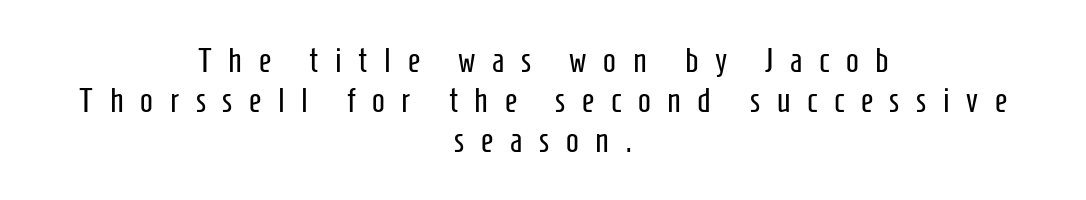
The passage shown is typed in a proportional face where columns would drift. Typeset on center — no edge is straight. Letter spacing: wide. Every character sits straight up, as roman type does.
